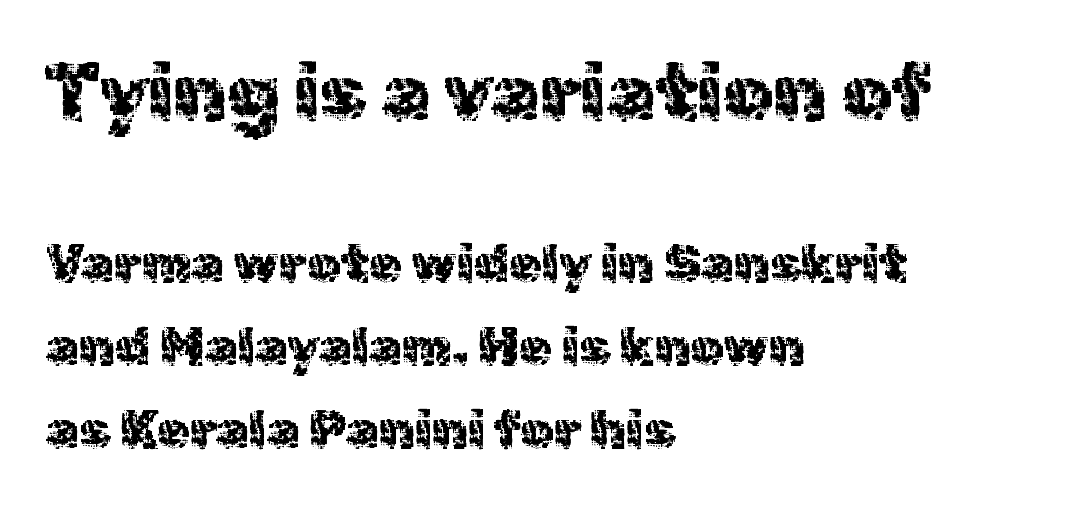
{"serif": "no", "italic": "no", "width": "normal", "x_height": "medium", "monospaced": "no", "underline": "no", "align": "left", "line_spacing": "normal", "line_spacing_ratio": 1.56, "letter_spacing": "normal", "letter_spacing_em": 0.0, "larger_block": "first", "size_ratio": 1.49, "glyph_px": 79}
